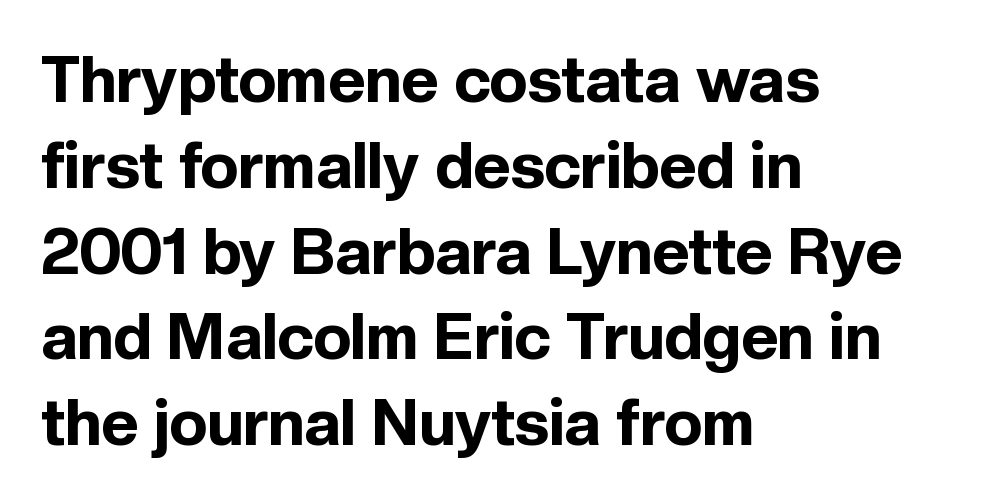
{"serif": "no", "italic": "no", "bold": "yes", "weight": "bold", "width": "normal", "x_height": "medium", "monospaced": "no", "underline": "no", "align": "left", "line_spacing": "normal", "line_spacing_ratio": 1.34, "letter_spacing": "normal", "letter_spacing_em": 0.0, "glyph_px": 64}
